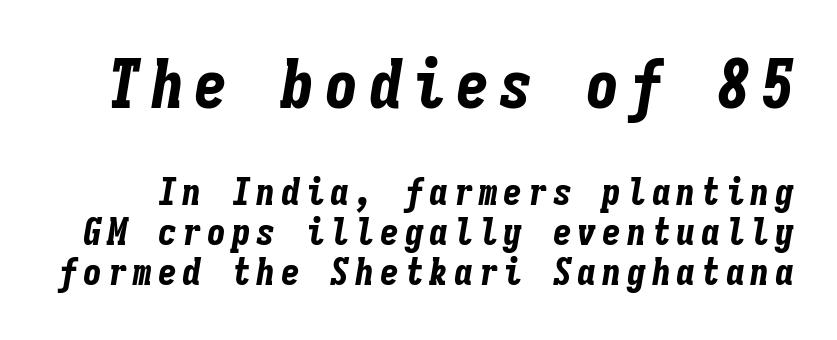
The more generous point size was reserved for the upper chunk. Regarding leading, the lines here are crowded together. These lines are rendered in a fixed-pitch font. The sample has been set heavy, in full bold. The glyphs look as if they've been sheared to an angle.
